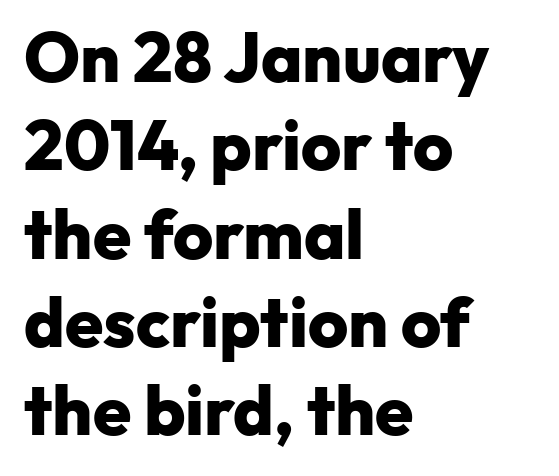
The image shows 69 px heavy sans-serif type, upright; set left-aligned, normal line spacing (1.28x), normal letter spacing, not underlined; low stroke contrast and a medium x-height.
